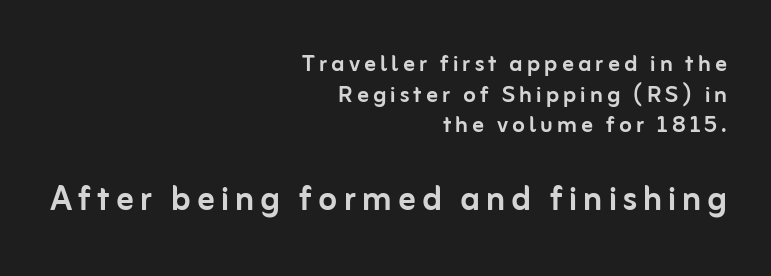
The image shows 43 px sans-serif type, upright; set right-aligned, tight line spacing (1.06x), not underlined; the second (bottom) block is 1.48x larger; low stroke contrast and a medium x-height.
